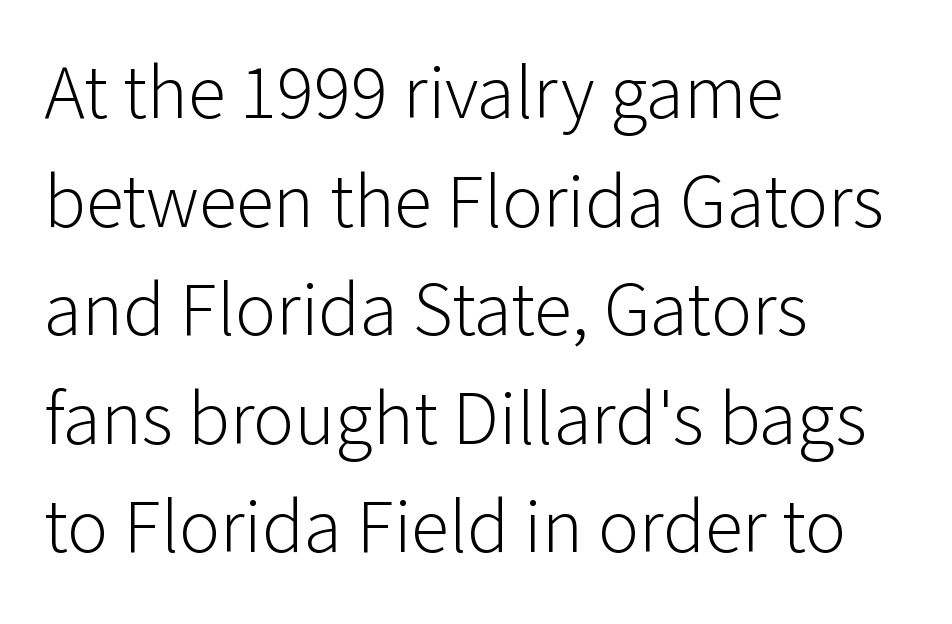
The paragraph has a hard left edge and a soft right edge. The face used here is a sans, in the tradition of grotesques and geometrics. Unbolded letterforms with no extra heft. These lines sit exactly where default settings would place them. The letters stand upright; this is a roman face.
